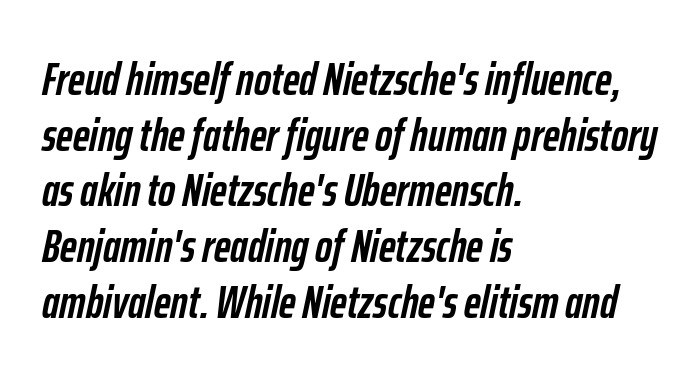
{"italic": "yes", "lean": "right", "slant_degrees": 12, "bold": "yes", "weight": "semibold", "width": "condensed", "stroke_contrast": "low", "x_height": "medium", "monospaced": "no", "underline": "no", "align": "left", "line_spacing_ratio": 1.21, "letter_spacing": "normal", "letter_spacing_em": 0.0, "glyph_px": 46}
